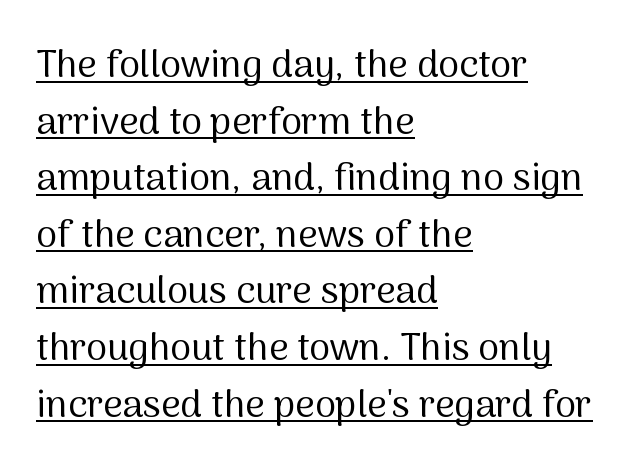
{"serif": "no", "italic": "no", "bold": "no", "weight": "regular", "width": "normal", "stroke_contrast": "medium", "x_height": "medium", "monospaced": "no", "underline": "yes", "align": "left", "line_spacing": "normal", "line_spacing_ratio": 1.49, "letter_spacing": "normal", "letter_spacing_em": 0.0, "glyph_px": 38}
